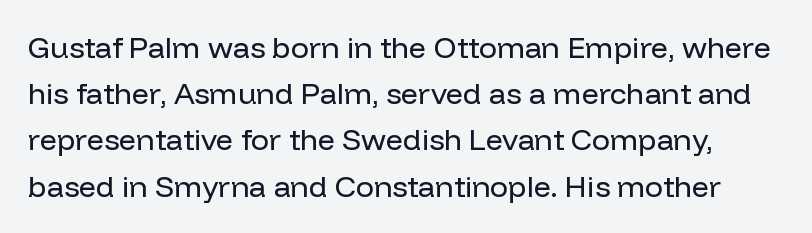
Q: Is the text bold? A: No.
Q: Is the text italic (slanted)? A: No, it is upright.
Q: Is the typeface a serif or a sans-serif typeface? A: Sans-serif.
Q: Is the text underlined? A: No.
Q: Is the spacing between letters normal or unusually wide? A: Normal.
Q: Is the spacing between lines tight, normal or loose? A: Normal.
Q: Width (condensed, normal, or wide)? A: Normal.
Q: Stroke contrast? A: Low.
Q: x-height? A: Medium.
Q: Monospaced? A: No.
